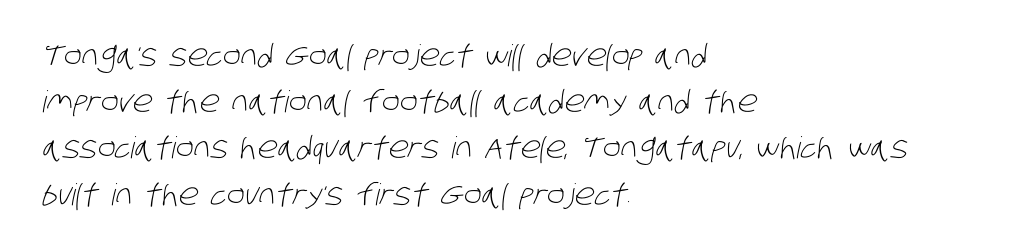
The image shows 30 px light, condensed sans-serif type; set left-aligned, normal line spacing (1.54x), normal letter spacing, not underlined; low stroke contrast and a large x-height.
